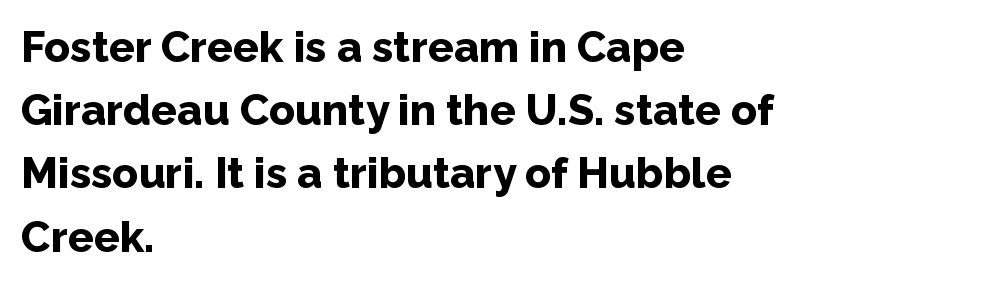
{"serif": "no", "italic": "no", "bold": "yes", "weight": "bold", "width": "normal", "stroke_contrast": "low", "x_height": "medium", "monospaced": "no", "underline": "no", "align": "left", "line_spacing": "normal", "line_spacing_ratio": 1.47, "letter_spacing": "normal", "letter_spacing_em": 0.0, "glyph_px": 43}
